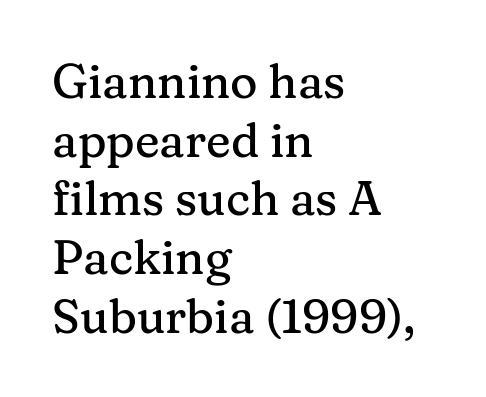
Q: Is the text italic (slanted)? A: No, it is upright.
Q: Is the typeface a serif or a sans-serif typeface? A: Serif.
Q: Is the text underlined? A: No.
Q: How is the paragraph aligned? A: Left-aligned.
Q: Is the spacing between letters normal or unusually wide? A: Normal.
Q: Is the spacing between lines tight, normal or loose? A: Normal.
Q: Width (condensed, normal, or wide)? A: Normal.
Q: Stroke contrast? A: Medium.
Q: x-height? A: Medium.
Q: Monospaced? A: No.
